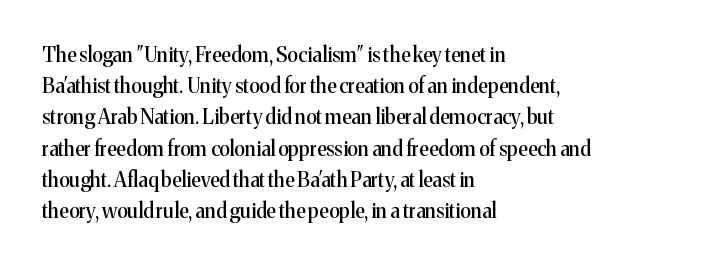
The image shows 20 px text type, upright; set left-aligned, normal line spacing (1.56x), normal letter spacing, not underlined.
